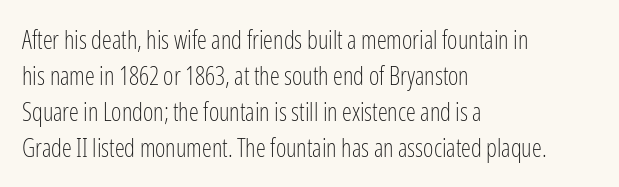
Q: Is the text bold? A: No.
Q: Is the text italic (slanted)? A: No, it is upright.
Q: Is the text underlined? A: No.
Q: How is the paragraph aligned? A: Left-aligned.
Q: Is the spacing between letters normal or unusually wide? A: Normal.
Q: Is the spacing between lines tight, normal or loose? A: Normal.
